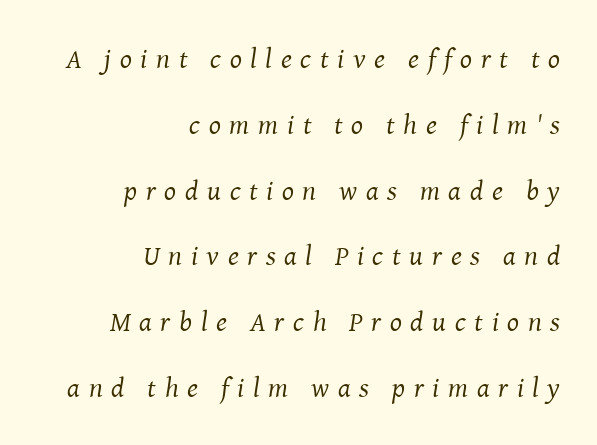
The lines are spread far apart with generous leading. Unmarked baselines from the first word to the last. Designer's note — italics engaged. Think standard paragraph weight, or any step lighter than that. The rendering uses natural spacing where letterforms have individual widths.
